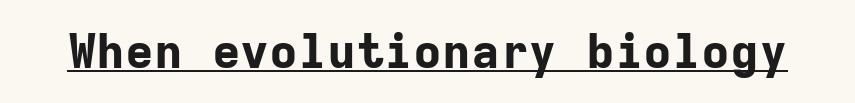
Q: Is the text bold? A: Yes.
Q: Is the text italic (slanted)? A: No, it is upright.
Q: Is the typeface a serif or a sans-serif typeface? A: Sans-serif.
Q: Is the text underlined? A: Yes.
Q: Is the spacing between letters normal or unusually wide? A: Normal.
Q: Width (condensed, normal, or wide)? A: Normal.
Q: Stroke contrast? A: Low.
Q: x-height? A: Medium.
Q: Monospaced? A: Yes.
